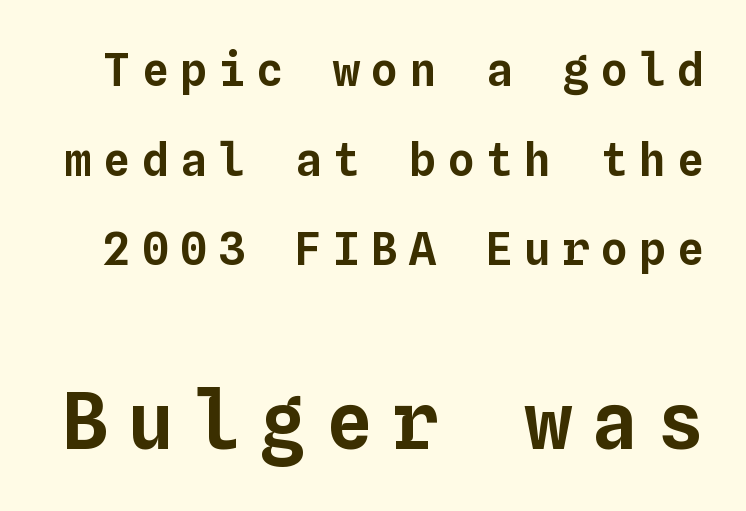
The image shows 78 px text type, upright, monospaced; set loose line spacing (1.99x), unusually wide letter spacing (+0.25 em), not underlined; the second (bottom) block is 1.73x larger; low stroke contrast and a medium x-height.
